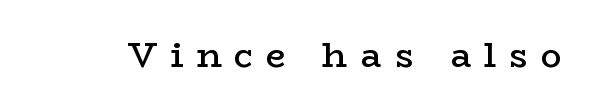
{"serif": "yes", "italic": "no", "bold": "semi", "weight": "semibold", "width": "wide", "stroke_contrast": "low", "x_height": "medium", "monospaced": "no", "underline": "no", "letter_spacing": "wide", "letter_spacing_em": 0.37, "glyph_px": 35}
